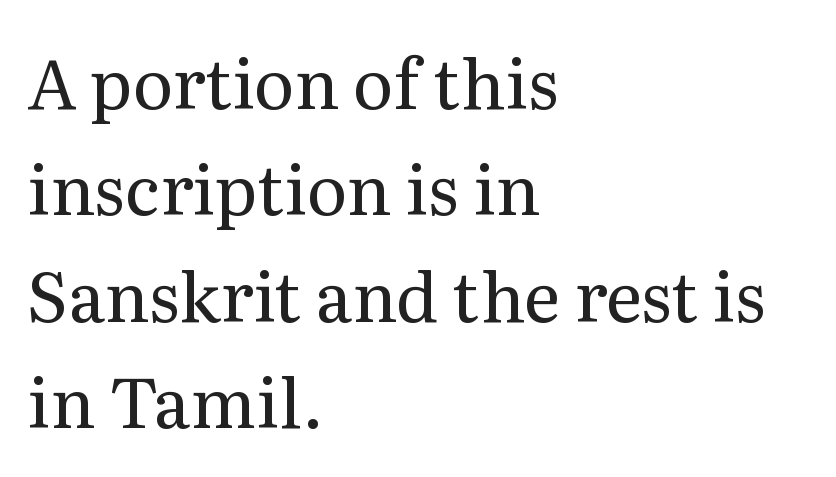
Q: Is the text bold? A: No.
Q: Is the text italic (slanted)? A: No, it is upright.
Q: Is the typeface a serif or a sans-serif typeface? A: Serif.
Q: Is the text underlined? A: No.
Q: How is the paragraph aligned? A: Left-aligned.
Q: Is the spacing between letters normal or unusually wide? A: Normal.
Q: Is the spacing between lines tight, normal or loose? A: Normal.
Q: Width (condensed, normal, or wide)? A: Normal.
Q: Stroke contrast? A: Medium.
Q: x-height? A: Medium.
Q: Monospaced? A: No.
